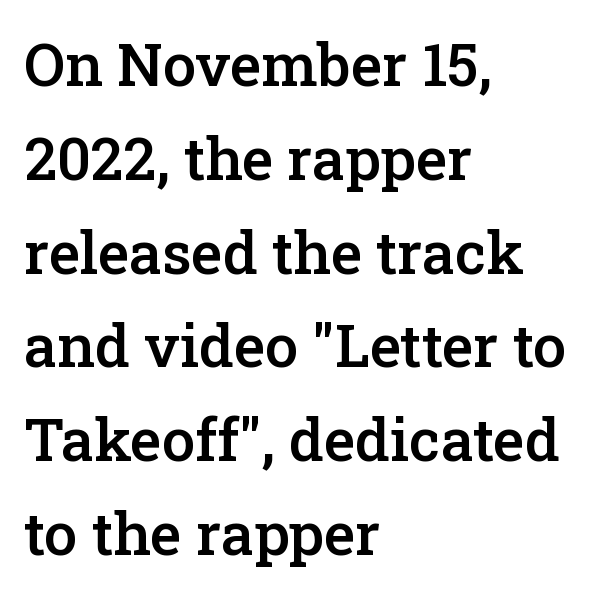
The type sits square on the baseline with zero lean. Note the varied advance widths — an 'i' is clearly narrower than an 'm'. Nobody drew a line under any word here. Typesetter's note: demi weight, one step under bold.
